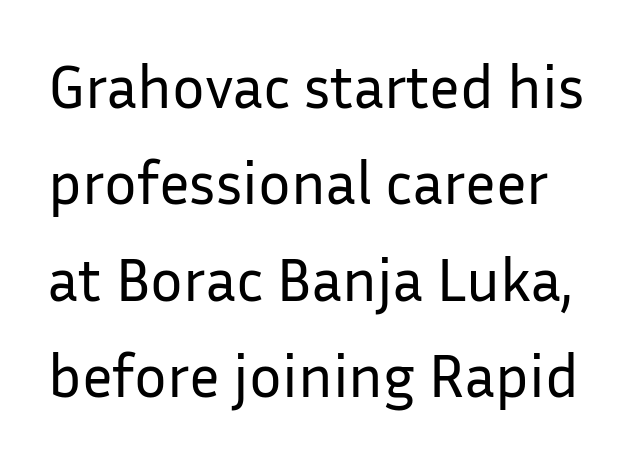
On a weight scale, this lands at 450 or below. Nope, no serifs anywhere on these letters. Look at the tracking — it's just the regular setting, nothing added. Vertical strokes here are truly vertical. Notice how descenders clear the ascenders below comfortably — that's standard leading. Proportional: the letters do not fall into vertical columns.
